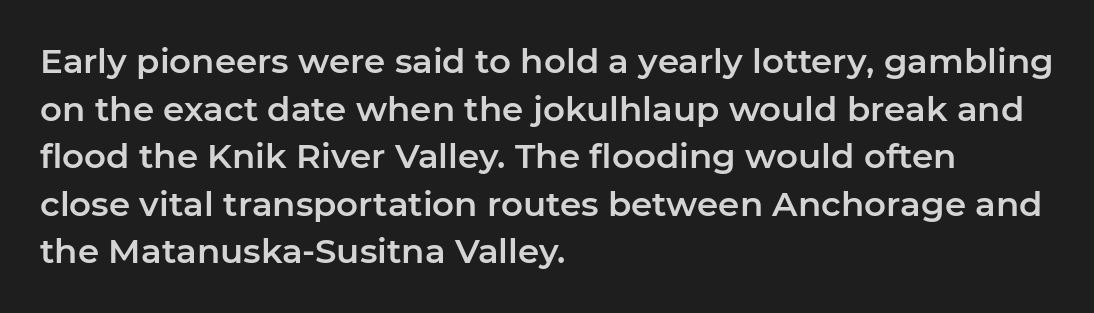
How would I describe the line gaps? Plain and ordinary. Think of a printed novel: that variable character pitch is what you see here. Does the type have serifs? No, each stem ends abruptly. Nobody drew a line under any word here.
